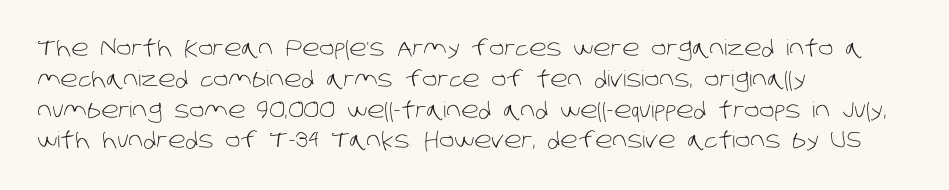
The image shows 22 px text type; set left-aligned, normal line spacing (1.4x), normal letter spacing, not underlined.
